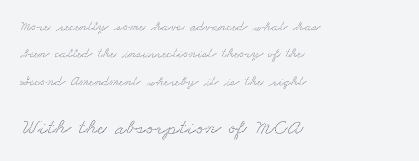
The image shows 21 px text type; set left-aligned, loose line spacing (1.95x), normal letter spacing, not underlined; the second (bottom) block is 1.5x larger.
